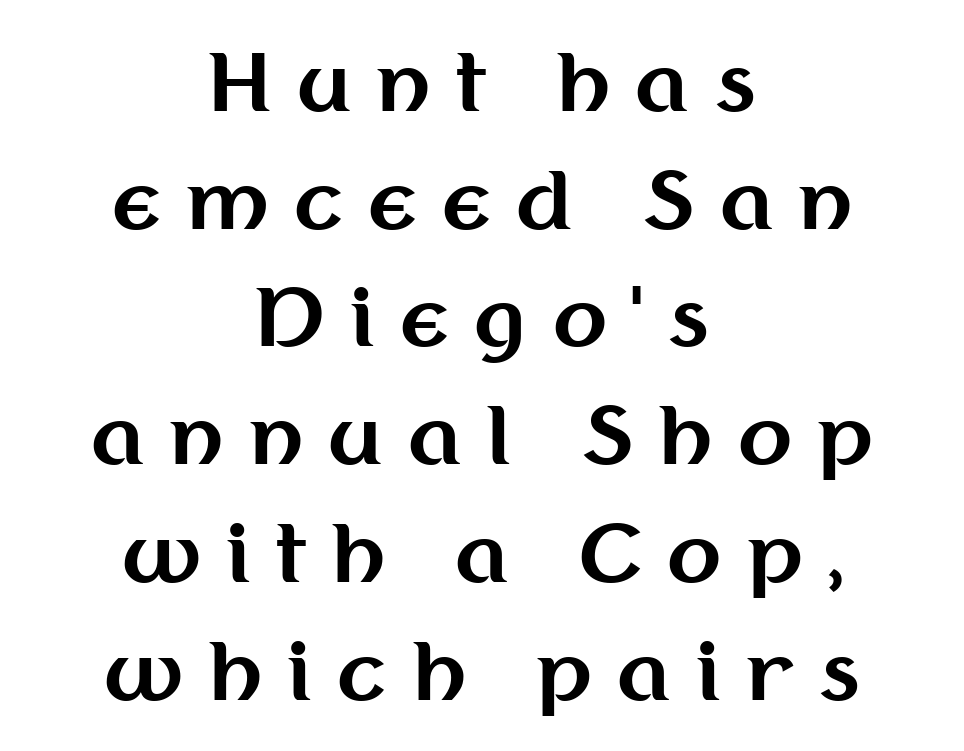
Q: Is the text bold? A: Yes.
Q: Is the text italic (slanted)? A: No, it is upright.
Q: Is the typeface a serif or a sans-serif typeface? A: Sans-serif.
Q: Is the text underlined? A: No.
Q: How is the paragraph aligned? A: Centered.
Q: Is the spacing between letters normal or unusually wide? A: Unusually wide.
Q: Is the spacing between lines tight, normal or loose? A: Normal.
Q: Width (condensed, normal, or wide)? A: Normal.
Q: Stroke contrast? A: Medium.
Q: x-height? A: Medium.
Q: Monospaced? A: No.
